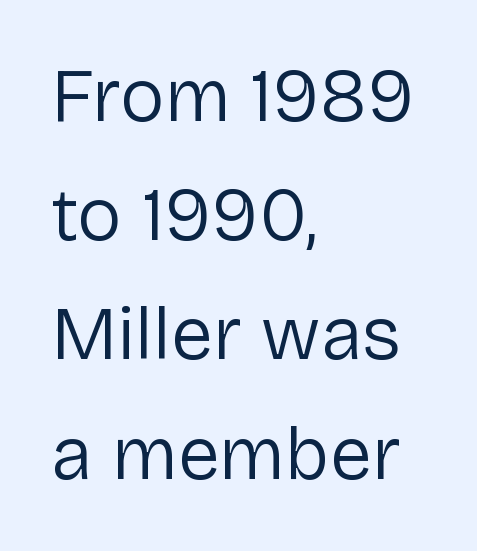
Q: Is the text bold? A: No.
Q: Is the text italic (slanted)? A: No, it is upright.
Q: Is the typeface a serif or a sans-serif typeface? A: Sans-serif.
Q: Is the text underlined? A: No.
Q: How is the paragraph aligned? A: Left-aligned.
Q: Is the spacing between letters normal or unusually wide? A: Normal.
Q: Is the spacing between lines tight, normal or loose? A: Normal.
Q: Width (condensed, normal, or wide)? A: Normal.
Q: Stroke contrast? A: Low.
Q: x-height? A: Medium.
Q: Monospaced? A: No.
